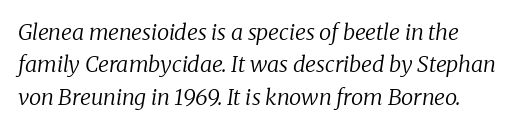
The image shows 22 px text type, italic (leaning right); set normal line spacing (1.47x), normal letter spacing, not underlined.
